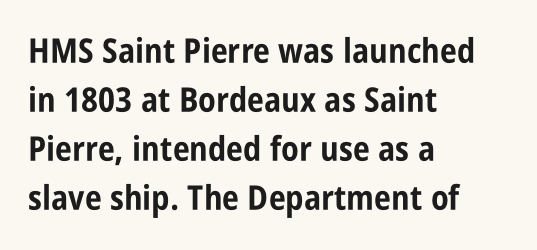
Q: Is the text bold? A: Yes.
Q: Is the text italic (slanted)? A: No, it is upright.
Q: Is the typeface a serif or a sans-serif typeface? A: Sans-serif.
Q: Is the text underlined? A: No.
Q: How is the paragraph aligned? A: Left-aligned.
Q: Is the spacing between letters normal or unusually wide? A: Normal.
Q: Is the spacing between lines tight, normal or loose? A: Normal.
Q: Width (condensed, normal, or wide)? A: Condensed.
Q: Stroke contrast? A: Low.
Q: x-height? A: Large.
Q: Monospaced? A: No.
